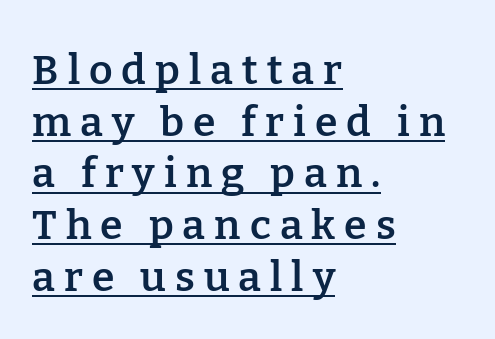
Q: Is the text bold? A: Semi-bold.
Q: Is the text italic (slanted)? A: No, it is upright.
Q: Is the typeface a serif or a sans-serif typeface? A: Serif.
Q: Is the text underlined? A: Yes.
Q: How is the paragraph aligned? A: Left-aligned.
Q: Is the spacing between letters normal or unusually wide? A: Unusually wide.
Q: Is the spacing between lines tight, normal or loose? A: Normal.
Q: Width (condensed, normal, or wide)? A: Normal.
Q: Stroke contrast? A: Low.
Q: x-height? A: Medium.
Q: Monospaced? A: No.
